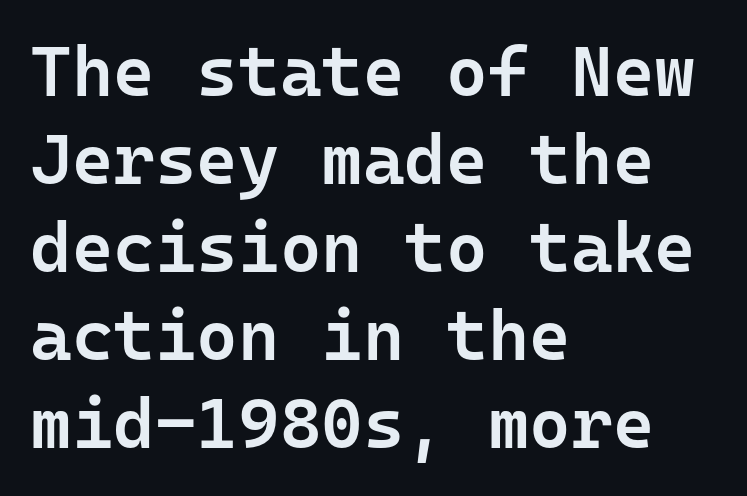
Q: Is the text bold? A: Semi-bold.
Q: Is the text italic (slanted)? A: No, it is upright.
Q: Is the typeface a serif or a sans-serif typeface? A: Sans-serif.
Q: Is the text underlined? A: No.
Q: How is the paragraph aligned? A: Left-aligned.
Q: Is the spacing between letters normal or unusually wide? A: Normal.
Q: Width (condensed, normal, or wide)? A: Normal.
Q: Stroke contrast? A: Low.
Q: x-height? A: Medium.
Q: Monospaced? A: Yes.
